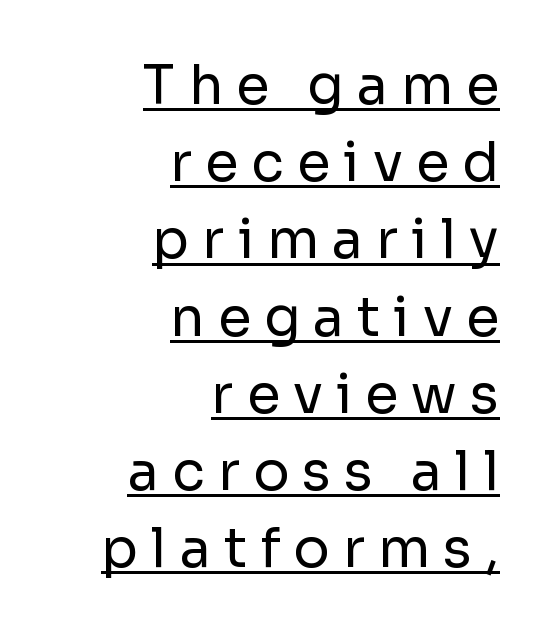
Character widths vary here, with narrow letters taking less room than wide ones. Leftover space on each line is placed entirely before the opening word. What stands out about the letter spacing? Its width — letters are far apart. The font sits on the lighter half of the weight spectrum, regular included. This is underlined copy, the kind a proofreader might mark for attention.
